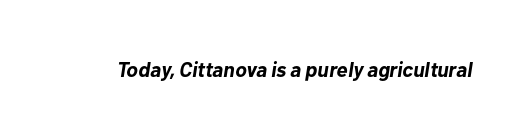
The image shows 21 px bold type, italic (leaning right); set normal letter spacing, not underlined.
